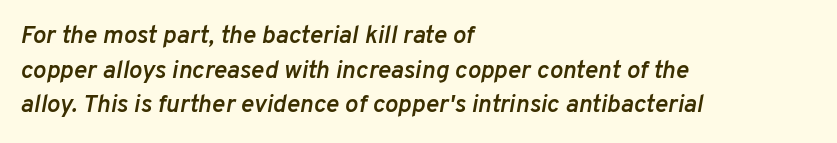
{"italic": "yes", "lean": "right", "slant_degrees": 10, "bold": "semi", "underline": "no", "align": "left", "line_spacing": "normal", "line_spacing_ratio": 1.39, "letter_spacing": "normal", "letter_spacing_em": 0.0, "glyph_px": 25}
